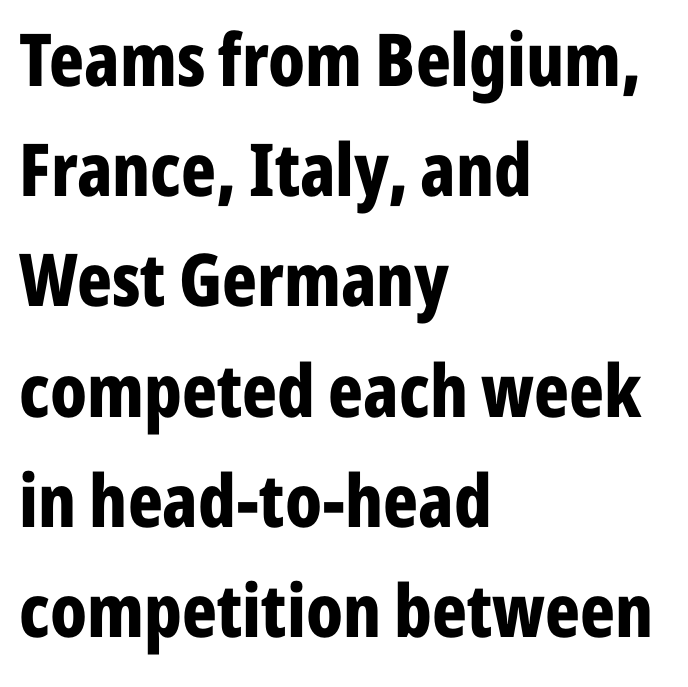
Q: Is the text bold? A: Yes.
Q: Is the text italic (slanted)? A: No, it is upright.
Q: Is the typeface a serif or a sans-serif typeface? A: Sans-serif.
Q: Is the text underlined? A: No.
Q: How is the paragraph aligned? A: Left-aligned.
Q: Is the spacing between letters normal or unusually wide? A: Normal.
Q: Is the spacing between lines tight, normal or loose? A: Normal.
Q: Width (condensed, normal, or wide)? A: Condensed.
Q: Stroke contrast? A: Low.
Q: x-height? A: Medium.
Q: Monospaced? A: No.
